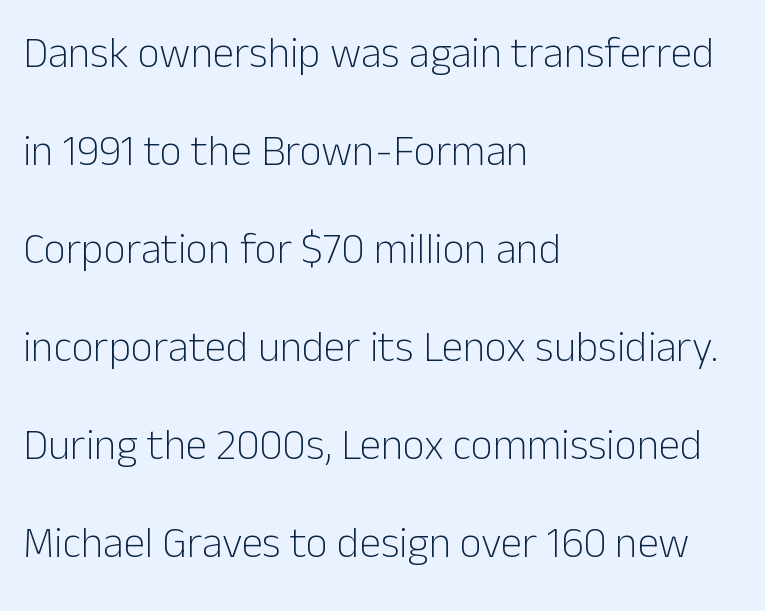
The image shows 43 px light sans-serif type, upright; set left-aligned, loose line spacing (2.28x), normal letter spacing, not underlined; low stroke contrast and a medium x-height.
